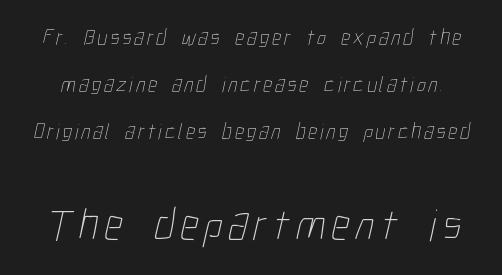
A student would notice the bottom passage is typeset larger than what precedes it. Think of a printed novel: that variable character pitch is what you see here. The glyphs are unaccompanied by any horizontal stroke below them. Successive baselines arrive slowly, with a big drop between each. Compared with a typical body face, this is equally light or lighter still.
